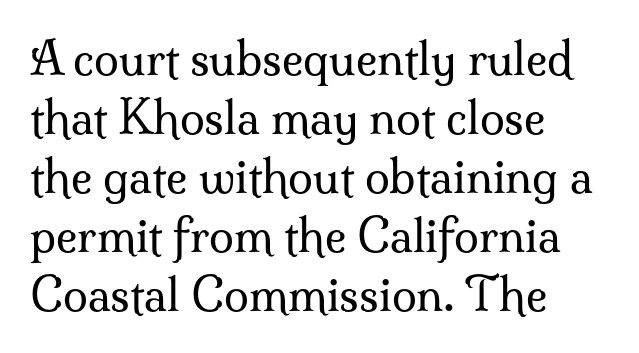
Q: Is the text bold? A: No.
Q: Is the text italic (slanted)? A: No, it is upright.
Q: Is the typeface a serif or a sans-serif typeface? A: Serif.
Q: Is the text underlined? A: No.
Q: How is the paragraph aligned? A: Left-aligned.
Q: Is the spacing between letters normal or unusually wide? A: Normal.
Q: Is the spacing between lines tight, normal or loose? A: Normal.
Q: Width (condensed, normal, or wide)? A: Normal.
Q: Stroke contrast? A: Medium.
Q: x-height? A: Small.
Q: Monospaced? A: No.
